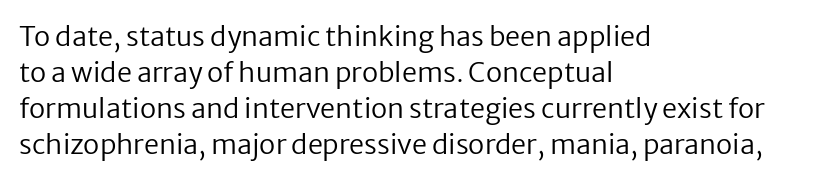
A clean baseline with only descenders dipping below it. The letters stand upright; this is a roman face. The letterforms sit shoulder to shoulder at normal distance. The compositor pushed each line to the left boundary.
